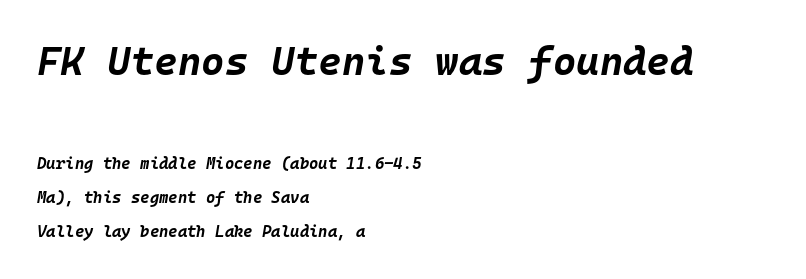
The letters march in equal steps, a hallmark of fixed-pitch type. Chunky letters — that's bold for sure. Which of the two is more prominent by size? The first, at the top. Tracking value appears to be zero — textbook default spacing. The rendering applies a slant to the glyphs. Leftover space on each line is placed entirely after the last word.
